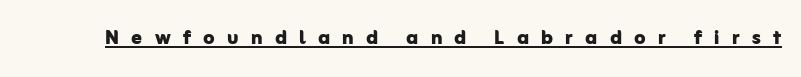
Underlining? Definitely there. The typesetting leans heavy: a genuine bold. Posture: vertical. Honestly, the letter spacing is so wide it's the main thing you notice.
